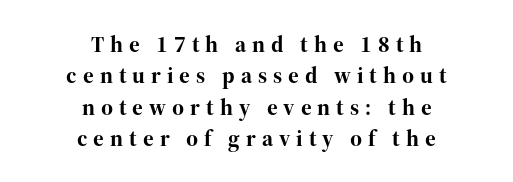
Q: Is the text bold? A: Yes.
Q: Is the text italic (slanted)? A: No, it is upright.
Q: Is the text underlined? A: No.
Q: How is the paragraph aligned? A: Centered.
Q: Is the spacing between letters normal or unusually wide? A: Unusually wide.
Q: Is the spacing between lines tight, normal or loose? A: Normal.
